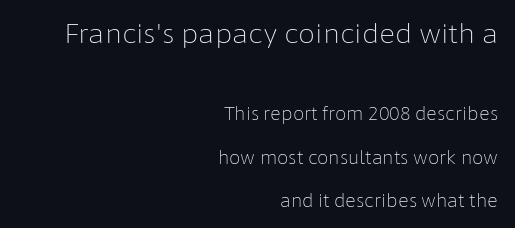
Q: Is the text bold? A: No.
Q: Is the text italic (slanted)? A: No, it is upright.
Q: Is the text underlined? A: No.
Q: How is the paragraph aligned? A: Right-aligned.
Q: Is the spacing between letters normal or unusually wide? A: Normal.
Q: Is the spacing between lines tight, normal or loose? A: Loose.
Q: Which block of text is set in a larger size, the first (top) or the second (bottom)? A: The first (top) one.
